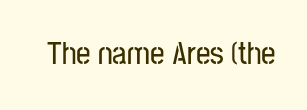
The image shows 32 px condensed sans-serif type, upright; set normal letter spacing, not underlined; low stroke contrast and a medium x-height.
